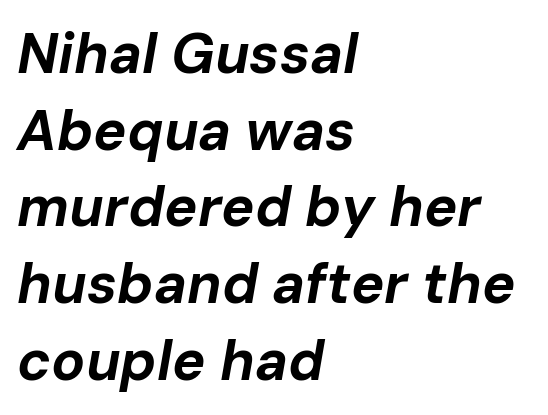
Only glyphs here, with clear space below each row. The letterforms sit shoulder to shoulder at normal distance. Weight: bold. Normally led — the rows are evenly, conventionally spaced. Horizontal alignment here is leftward, the default for most running prose.
